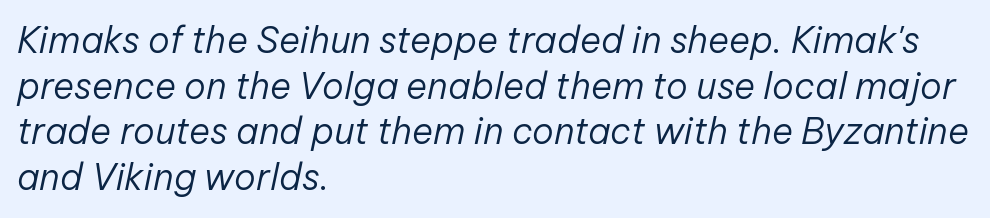
The image shows 36 px regular-weight type, italic (leaning right); set left-aligned, normal line spacing (1.27x), normal letter spacing, not underlined; low stroke contrast and a medium x-height.
